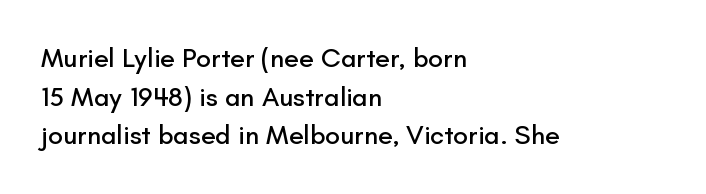
Tracking value appears to be zero — textbook default spacing. The font's upright variant was chosen for this text. Alignment: flush left. Rows of type keep a routine distance in the vertical direction. This rendering features lettering with no underline.
